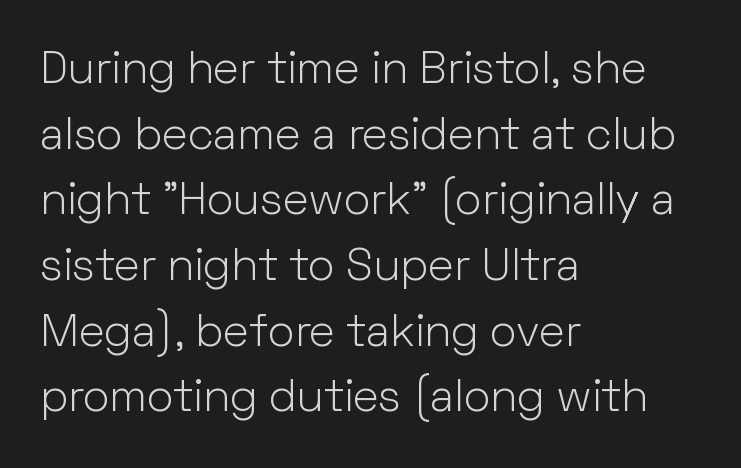
{"serif": "no", "italic": "no", "bold": "no", "weight": "light", "width": "normal", "stroke_contrast": "low", "x_height": "medium", "monospaced": "no", "underline": "no", "align": "left", "line_spacing": "normal", "line_spacing_ratio": 1.46, "letter_spacing": "normal", "letter_spacing_em": 0.0, "glyph_px": 45}
